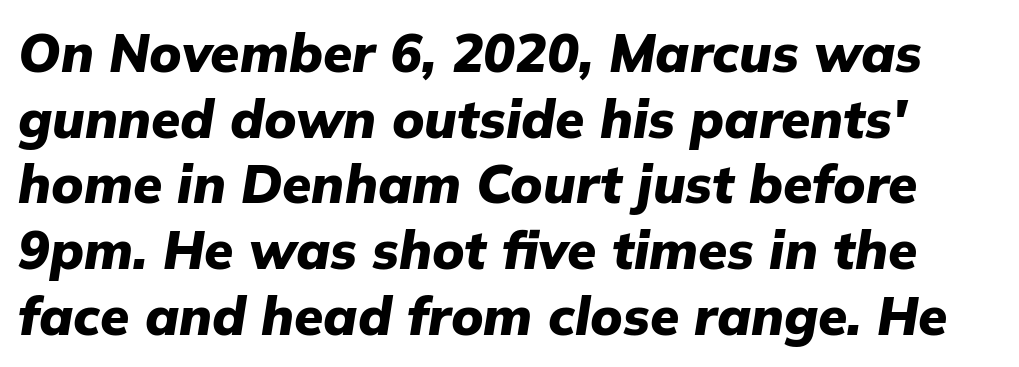
{"italic": "yes", "lean": "right", "slant_degrees": 9, "bold": "yes", "weight": "heavy", "width": "normal", "stroke_contrast": "low", "x_height": "medium", "monospaced": "no", "underline": "no", "line_spacing_ratio": 1.24, "letter_spacing": "normal", "letter_spacing_em": 0.0, "glyph_px": 53}
